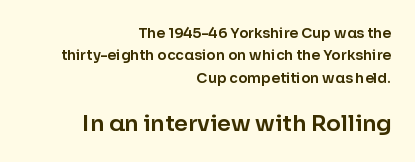
{"italic": "no", "underline": "no", "align": "right", "line_spacing": "normal", "line_spacing_ratio": 1.6, "letter_spacing": "normal", "letter_spacing_em": 0.0, "larger_block": "second", "size_ratio": 1.57, "glyph_px": 22}
